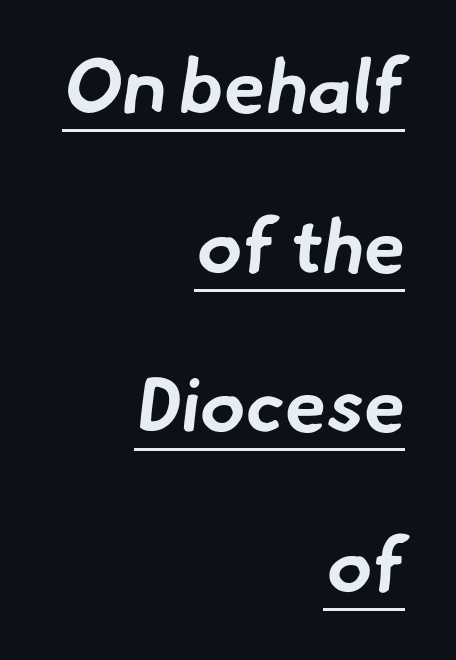
{"serif": "no", "bold": "yes", "weight": "bold", "width": "normal", "stroke_contrast": "low", "x_height": "small", "monospaced": "no", "underline": "yes", "align": "right", "line_spacing": "loose", "line_spacing_ratio": 2.1, "letter_spacing": "normal", "letter_spacing_em": 0.0, "glyph_px": 76}
